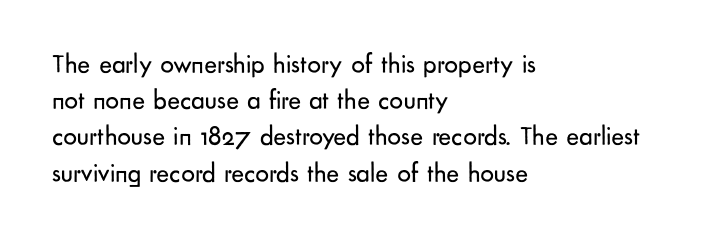
Q: Is the text bold? A: No.
Q: Is the text italic (slanted)? A: No, it is upright.
Q: Is the text underlined? A: No.
Q: How is the paragraph aligned? A: Left-aligned.
Q: Is the spacing between letters normal or unusually wide? A: Normal.
Q: Is the spacing between lines tight, normal or loose? A: Normal.
